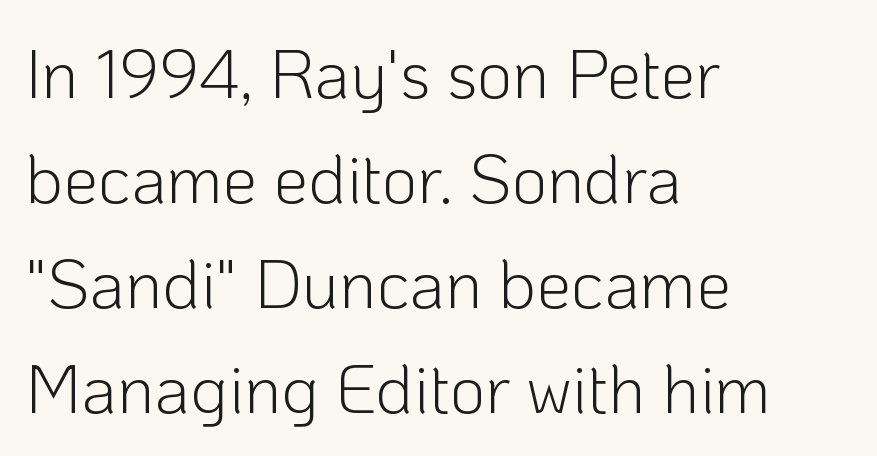
Q: Is the text bold? A: No.
Q: Is the text italic (slanted)? A: No, it is upright.
Q: Is the typeface a serif or a sans-serif typeface? A: Sans-serif.
Q: Is the text underlined? A: No.
Q: How is the paragraph aligned? A: Left-aligned.
Q: Is the spacing between letters normal or unusually wide? A: Normal.
Q: Is the spacing between lines tight, normal or loose? A: Normal.
Q: Width (condensed, normal, or wide)? A: Normal.
Q: Stroke contrast? A: Low.
Q: x-height? A: Medium.
Q: Monospaced? A: No.
